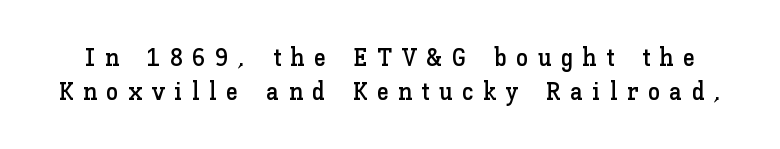
The image shows 25 px text type, upright; set normal line spacing (1.35x), unusually wide letter spacing (+0.37 em), not underlined.
